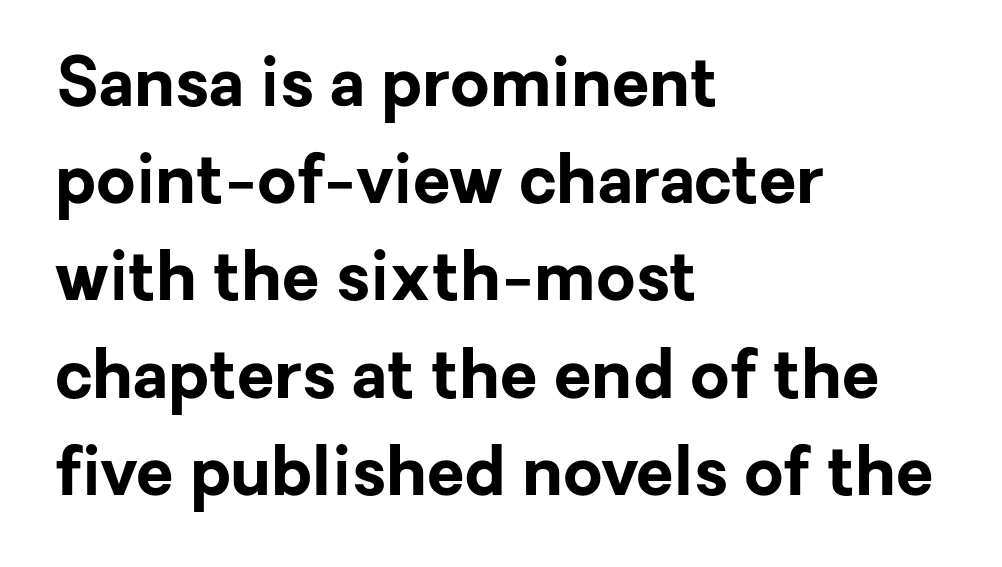
Q: Is the text bold? A: Yes.
Q: Is the text italic (slanted)? A: No, it is upright.
Q: Is the typeface a serif or a sans-serif typeface? A: Sans-serif.
Q: Is the text underlined? A: No.
Q: How is the paragraph aligned? A: Left-aligned.
Q: Is the spacing between letters normal or unusually wide? A: Normal.
Q: Is the spacing between lines tight, normal or loose? A: Normal.
Q: Width (condensed, normal, or wide)? A: Normal.
Q: Stroke contrast? A: Low.
Q: x-height? A: Medium.
Q: Monospaced? A: No.
